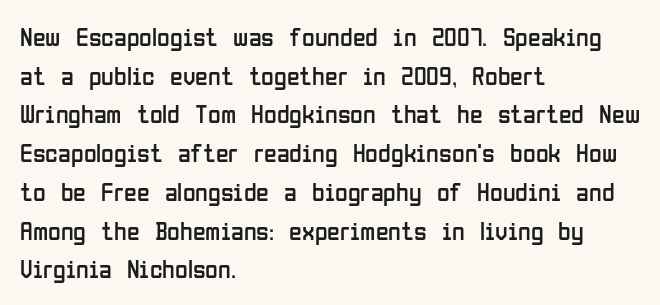
Q: Is the text bold? A: No.
Q: Is the text italic (slanted)? A: No, it is upright.
Q: Is the text underlined? A: No.
Q: How is the paragraph aligned? A: Left-aligned.
Q: Is the spacing between letters normal or unusually wide? A: Normal.
Q: Is the spacing between lines tight, normal or loose? A: Normal.
